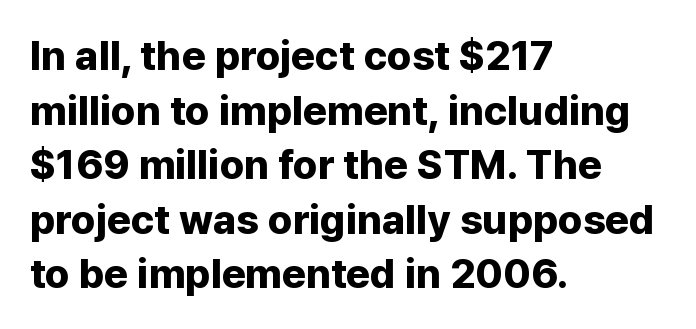
{"serif": "no", "italic": "no", "bold": "yes", "weight": "bold", "width": "normal", "stroke_contrast": "low", "x_height": "medium", "monospaced": "no", "underline": "no", "align": "left", "line_spacing": "normal", "line_spacing_ratio": 1.33, "letter_spacing": "normal", "letter_spacing_em": 0.0, "glyph_px": 41}
